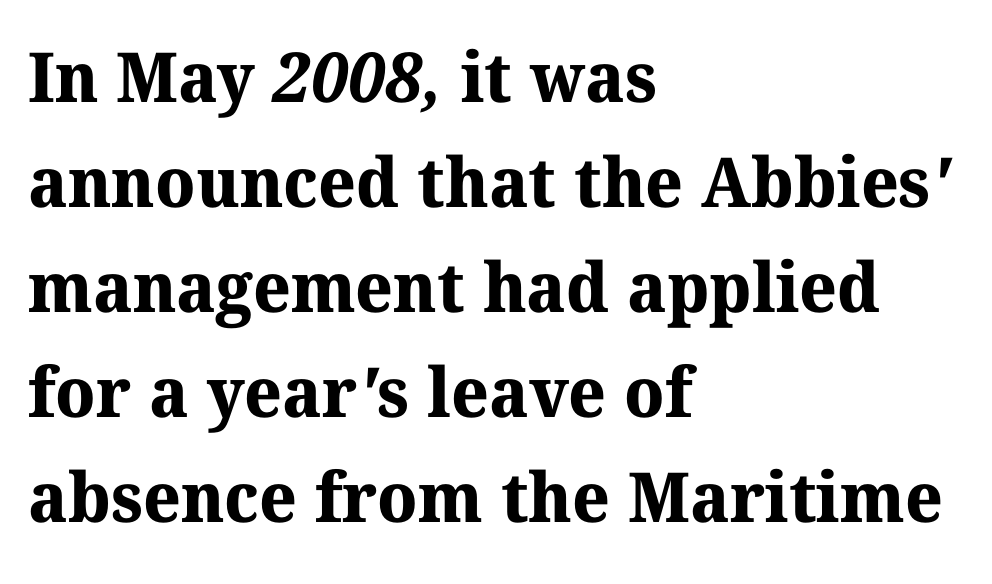
{"serif": "yes", "bold": "yes", "weight": "bold", "width": "normal", "stroke_contrast": "medium", "x_height": "medium", "monospaced": "no", "underline": "no", "align": "left", "line_spacing": "normal", "line_spacing_ratio": 1.52, "letter_spacing": "normal", "letter_spacing_em": 0.0, "glyph_px": 69}
